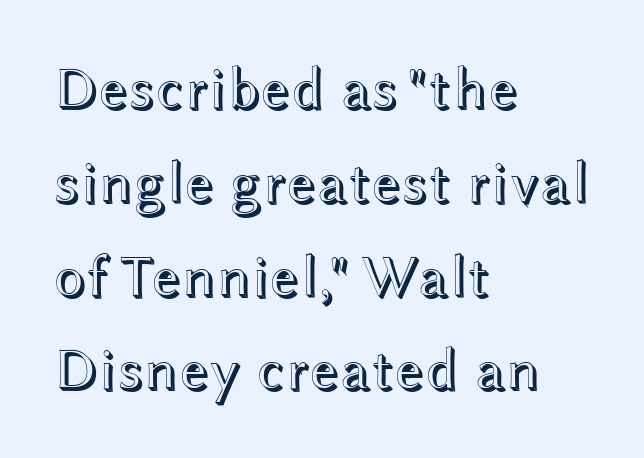
Q: Is the text italic (slanted)? A: No, it is upright.
Q: Is the text underlined? A: No.
Q: How is the paragraph aligned? A: Left-aligned.
Q: Is the spacing between letters normal or unusually wide? A: Normal.
Q: Is the spacing between lines tight, normal or loose? A: Normal.
Q: Width (condensed, normal, or wide)? A: Wide.
Q: x-height? A: Medium.
Q: Monospaced? A: No.
